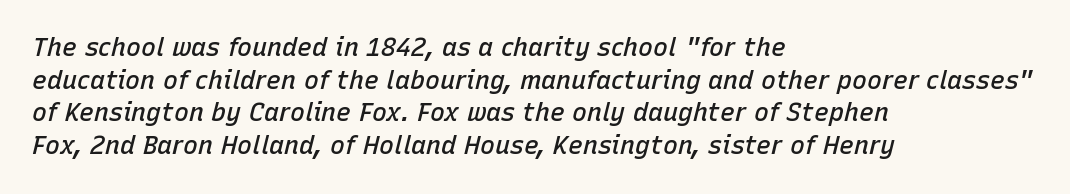
{"italic": "yes", "lean": "right", "slant_degrees": 15, "bold": "semi", "underline": "no", "align": "left", "line_spacing": "normal", "line_spacing_ratio": 1.31, "letter_spacing": "normal", "letter_spacing_em": 0.0, "glyph_px": 25}
